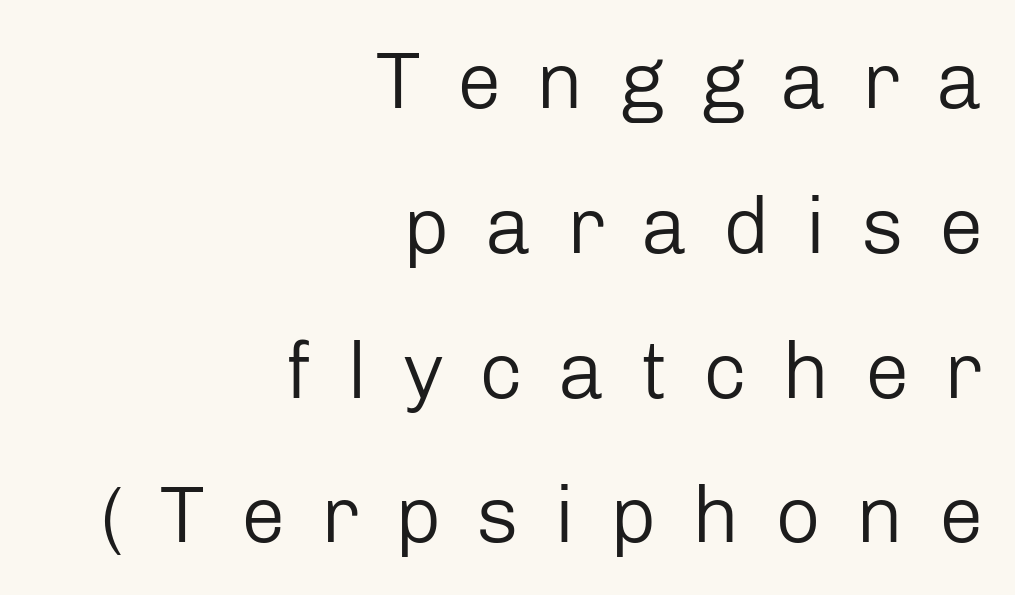
Q: Is the text bold? A: No.
Q: Is the text italic (slanted)? A: No, it is upright.
Q: Is the typeface a serif or a sans-serif typeface? A: Sans-serif.
Q: Is the text underlined? A: No.
Q: How is the paragraph aligned? A: Right-aligned.
Q: Is the spacing between letters normal or unusually wide? A: Unusually wide.
Q: Width (condensed, normal, or wide)? A: Normal.
Q: Stroke contrast? A: Low.
Q: x-height? A: Medium.
Q: Monospaced? A: No.
